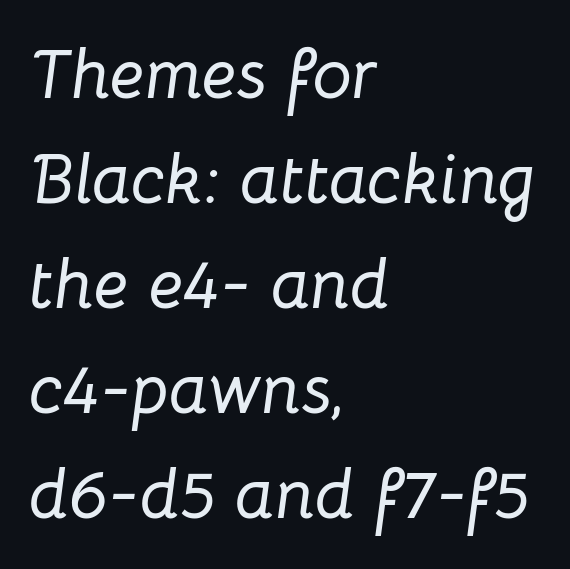
Do the characters align in a grid? No, the font is proportional. Letters rest on an invisible, unmarked baseline. Notice how descenders clear the ascenders below comfortably — that's standard leading. Looking at the ascenders, they clearly lean. The setting favours the left margin, as ordinary paragraphs usually do.
